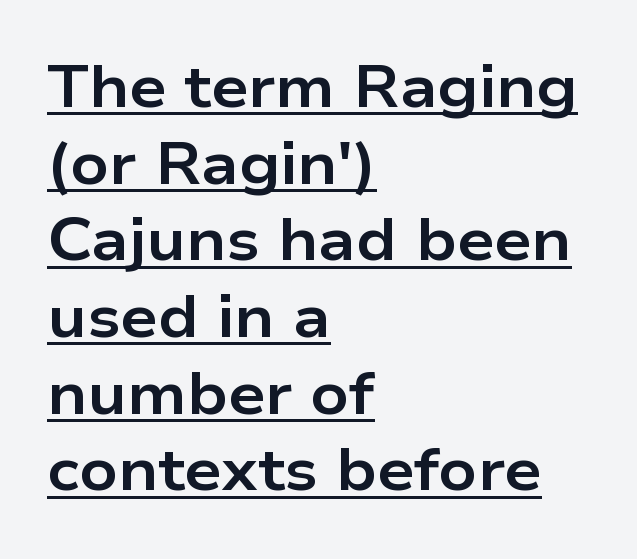
The image shows 59 px bold, wide sans-serif type, upright; set left-aligned, normal line spacing (1.3x), normal letter spacing, underlined; low stroke contrast and a medium x-height.
